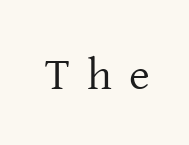
{"serif": "yes", "italic": "no", "bold": "no", "weight": "regular", "width": "normal", "stroke_contrast": "low", "x_height": "medium", "monospaced": "no", "underline": "no", "letter_spacing": "wide", "letter_spacing_em": 0.38, "glyph_px": 45}
